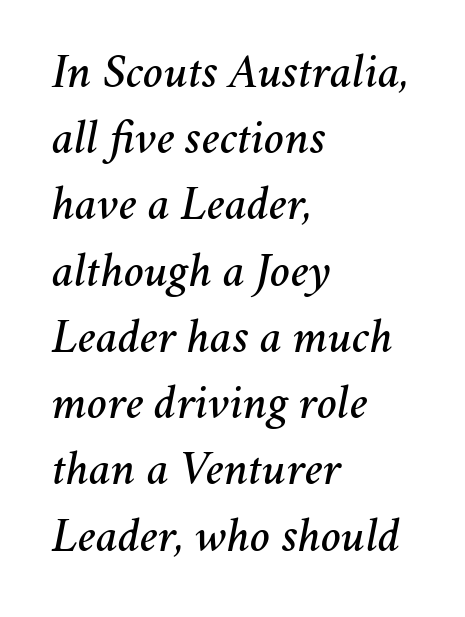
Regarding leading, the lines here are spaced in the standard way. What stands out about the letter spacing? Nothing — it is the standard amount. The axis of the letterforms is tilted away from vertical. Left-aligned paragraph, ragged on the right. The specimen omits any rule beneath the text block's lines.
